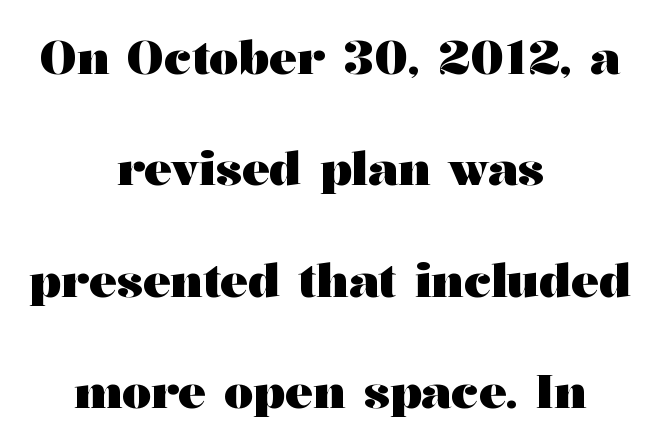
The image shows 46 px heavy, wide serif type, upright; set centered, loose line spacing (2.42x), normal letter spacing, not underlined; medium stroke contrast and a medium x-height.
